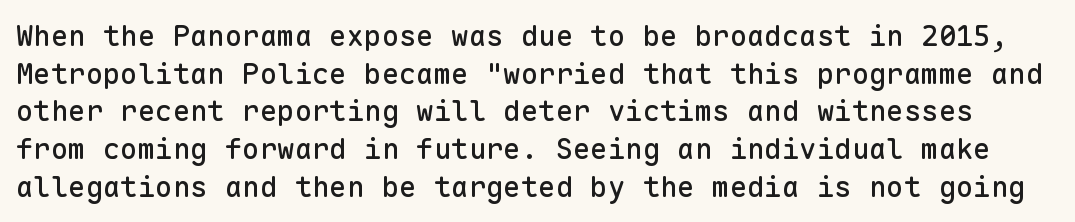
This is the regular roman posture of the typeface. The face used here is monospaced, like something from a code editor. Characters follow at the spacing the type designer built in. The space beneath each line is pristine and unruled.
